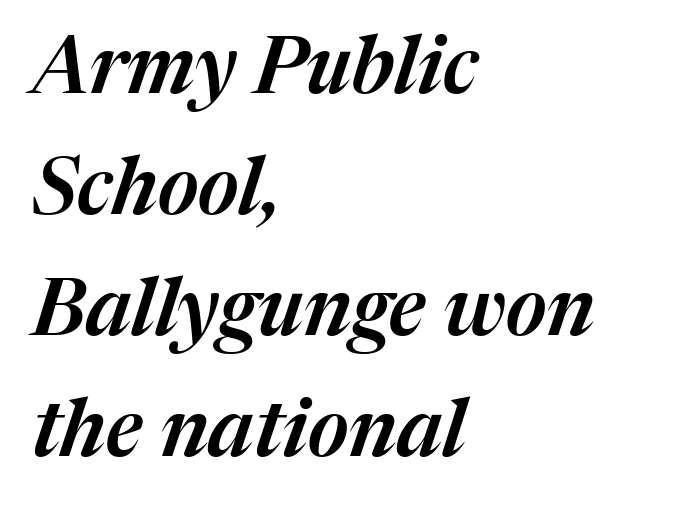
Q: Is the text italic (slanted)? A: Yes, it leans right by about 17 degrees.
Q: Is the text underlined? A: No.
Q: How is the paragraph aligned? A: Left-aligned.
Q: Is the spacing between letters normal or unusually wide? A: Normal.
Q: Is the spacing between lines tight, normal or loose? A: Normal.
Q: Width (condensed, normal, or wide)? A: Normal.
Q: Stroke contrast? A: Medium.
Q: x-height? A: Medium.
Q: Monospaced? A: No.
